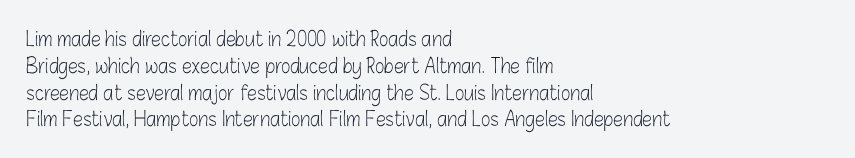
Q: Is the text bold? A: No.
Q: Is the text italic (slanted)? A: No, it is upright.
Q: Is the text underlined? A: No.
Q: How is the paragraph aligned? A: Left-aligned.
Q: Is the spacing between letters normal or unusually wide? A: Normal.
Q: Is the spacing between lines tight, normal or loose? A: Normal.
